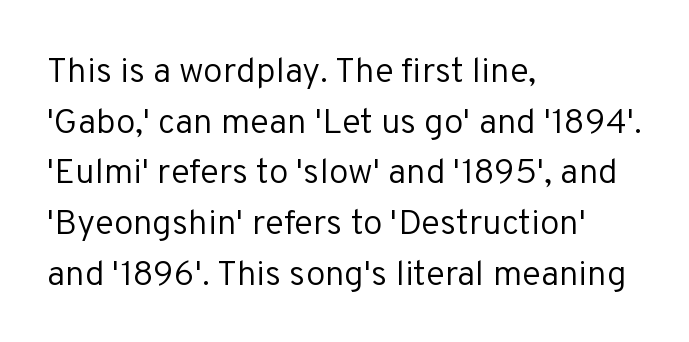
The image shows 35 px regular-weight sans-serif type, upright; set left-aligned, normal line spacing (1.45x), normal letter spacing, not underlined; low stroke contrast and a medium x-height.
